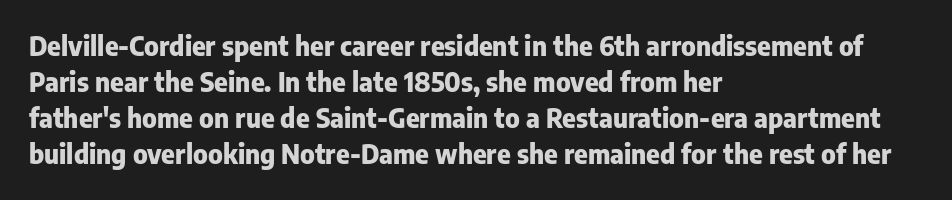
The image shows 26 px bold type, upright; set left-aligned, normal line spacing (1.39x), normal letter spacing, not underlined.
